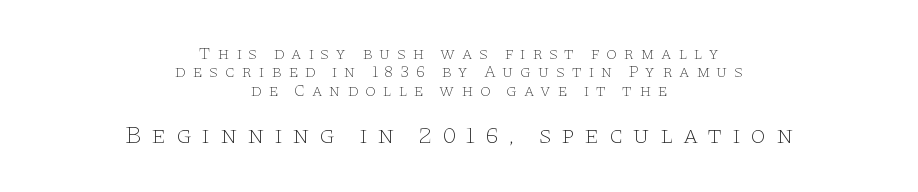
The image shows 25 px text type, upright; set centered, tight line spacing (1.08x), unusually wide letter spacing (+0.38 em), not underlined; the second (bottom) block is 1.47x larger.
